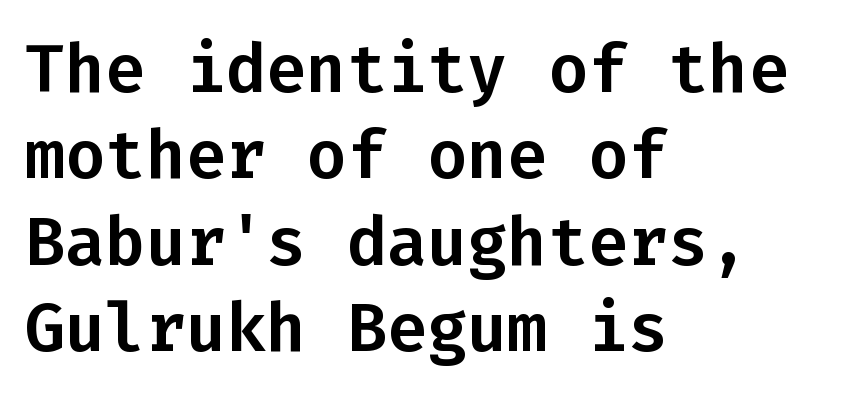
The image shows 67 px sans-serif type, upright, monospaced; set left-aligned, normal line spacing (1.29x), normal letter spacing, not underlined; low stroke contrast and a medium x-height.
